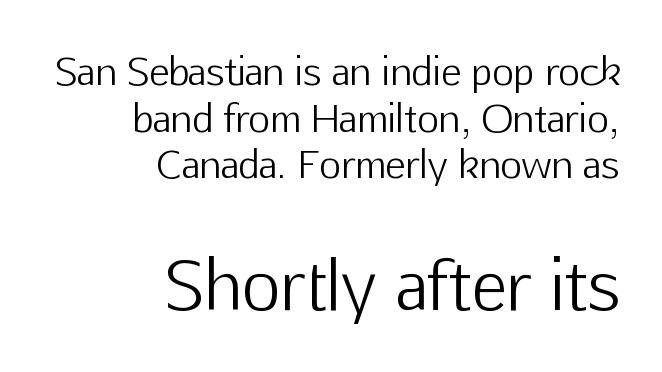
It's the straight-up-and-down kind of type. Reading top to bottom, the characters get bigger at the block break. Counters stay open thanks to moderate or lighter strokes. Every row of glyphs terminates at an identical x-position on the right. Clear beneath every line of the passage. Does the type have serifs? No, each stem ends abruptly.
